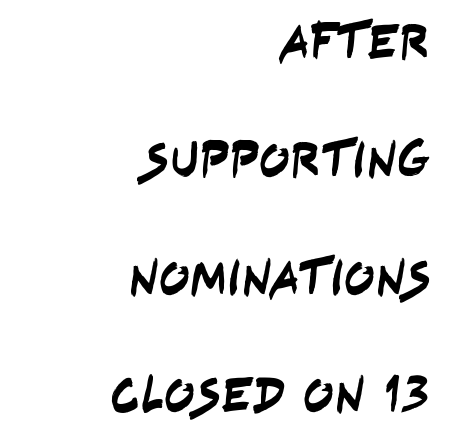
Tracking here is standard; glyphs follow each other at the usual distance. Only glyphs here, with clear space below each row. Are there feet on the stems? There aren't — it's a sans. Visually the block forms a straight wall on the right and a jagged coastline on the left.
